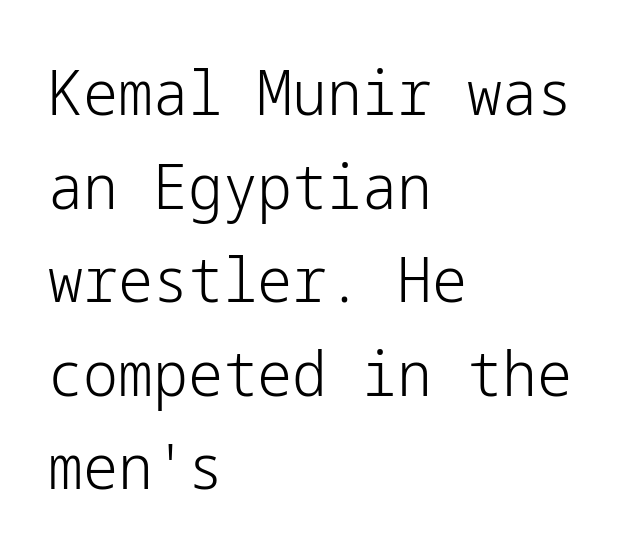
The image shows 62 px light sans-serif type, upright; set left-aligned, normal line spacing (1.51x), normal letter spacing, not underlined; low stroke contrast and a medium x-height.
